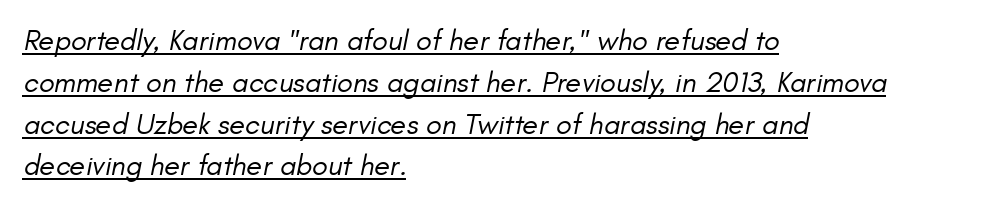
The image shows 29 px regular-weight type, italic (leaning right); set left-aligned, normal line spacing (1.44x), normal letter spacing, underlined; low stroke contrast and a small x-height.
